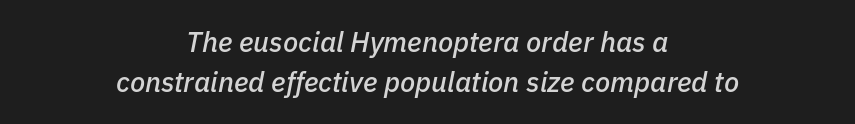
{"italic": "yes", "lean": "right", "slant_degrees": 11, "width": "normal", "stroke_contrast": "low", "x_height": "medium", "monospaced": "no", "underline": "no", "align": "center", "line_spacing": "normal", "line_spacing_ratio": 1.43, "letter_spacing": "normal", "letter_spacing_em": 0.0, "glyph_px": 28}
